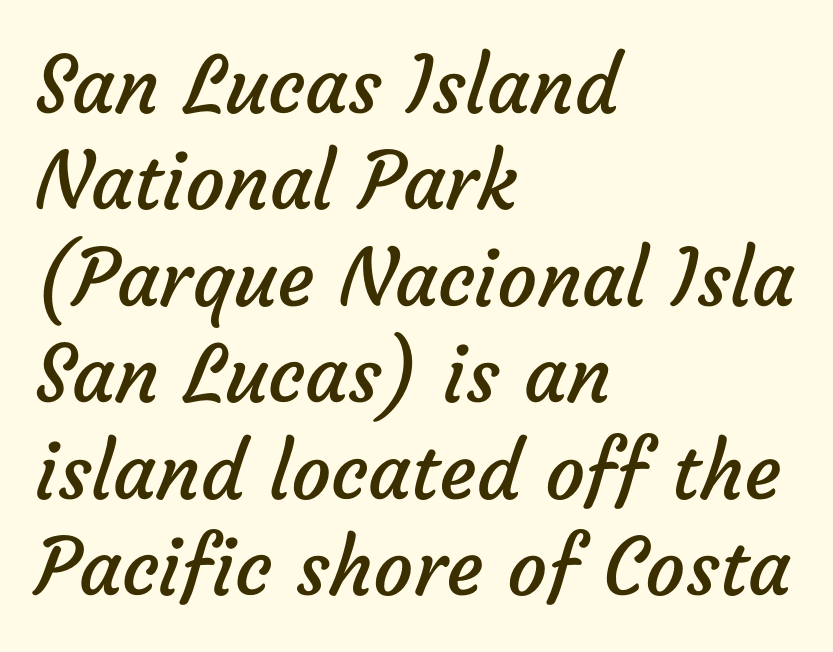
The face used here is rendered with its standard letterfit. Spacing verdict: proportional, widths tailored to each character. Quick note: underline off. No letter is thick-stroked: the sample isn't bold.
